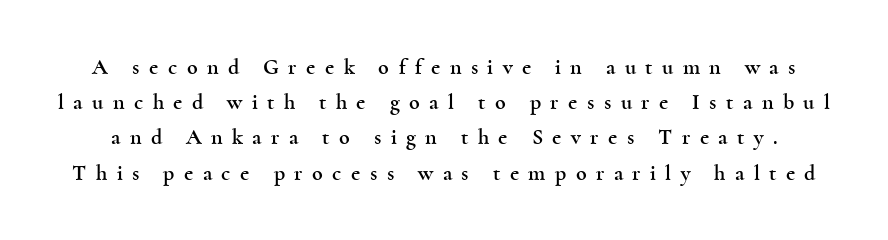
Q: Is the text italic (slanted)? A: No, it is upright.
Q: Is the text underlined? A: No.
Q: Is the spacing between letters normal or unusually wide? A: Unusually wide.
Q: Is the spacing between lines tight, normal or loose? A: Normal.
